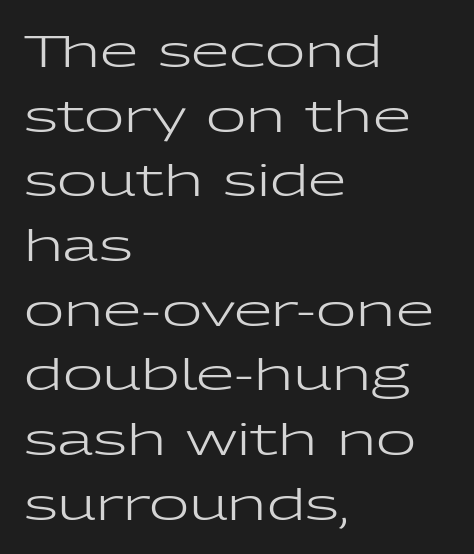
Q: Is the text bold? A: No.
Q: Is the text italic (slanted)? A: No, it is upright.
Q: Is the typeface a serif or a sans-serif typeface? A: Sans-serif.
Q: Is the text underlined? A: No.
Q: How is the paragraph aligned? A: Left-aligned.
Q: Is the spacing between letters normal or unusually wide? A: Normal.
Q: Is the spacing between lines tight, normal or loose? A: Normal.
Q: Width (condensed, normal, or wide)? A: Wide.
Q: Stroke contrast? A: Low.
Q: x-height? A: Medium.
Q: Monospaced? A: No.
